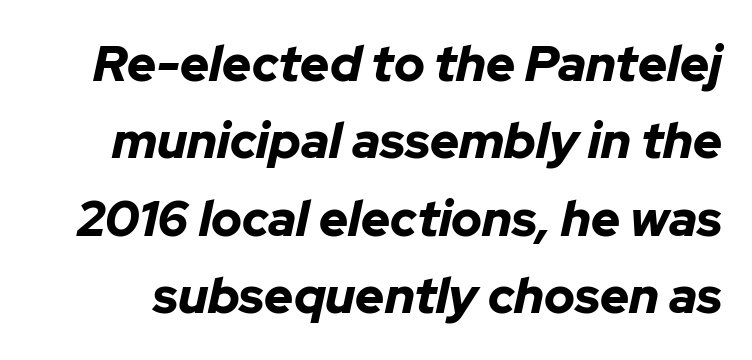
Q: Is the text bold? A: Yes.
Q: Is the text italic (slanted)? A: Yes, it leans right by about 12 degrees.
Q: Is the text underlined? A: No.
Q: Is the spacing between letters normal or unusually wide? A: Normal.
Q: Is the spacing between lines tight, normal or loose? A: Normal.
Q: Width (condensed, normal, or wide)? A: Normal.
Q: Stroke contrast? A: Low.
Q: x-height? A: Medium.
Q: Monospaced? A: No.
